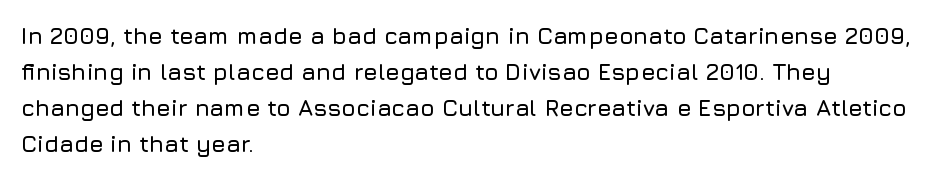
{"italic": "no", "underline": "no", "align": "left", "line_spacing": "normal", "line_spacing_ratio": 1.57, "letter_spacing": "normal", "letter_spacing_em": 0.0, "glyph_px": 23}
